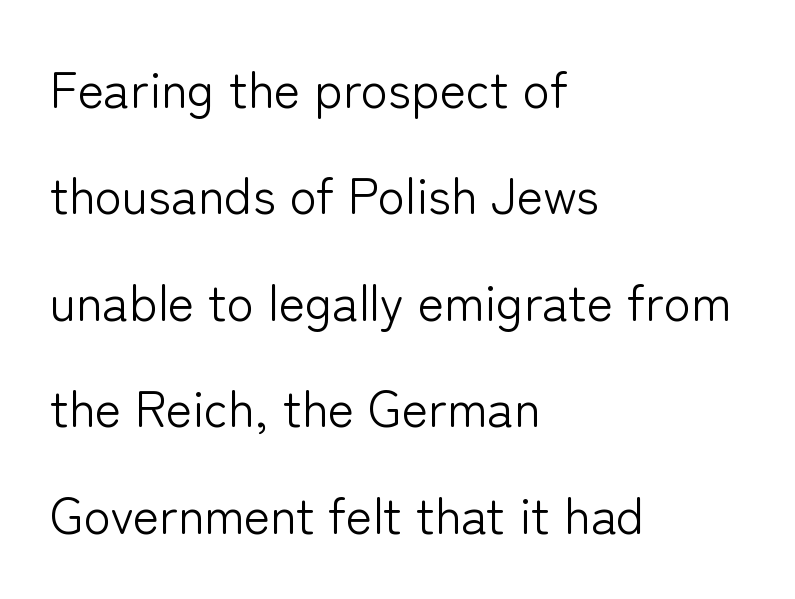
The image shows 50 px light sans-serif type, upright; set left-aligned, loose line spacing (2.13x), normal letter spacing, not underlined; low stroke contrast and a medium x-height.
